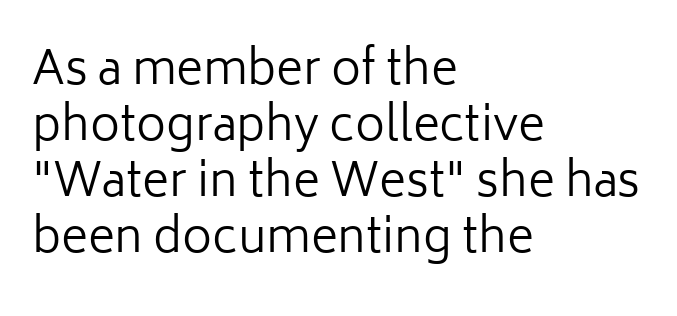
Q: Is the text bold? A: No.
Q: Is the text italic (slanted)? A: No, it is upright.
Q: Is the typeface a serif or a sans-serif typeface? A: Sans-serif.
Q: Is the text underlined? A: No.
Q: How is the paragraph aligned? A: Left-aligned.
Q: Is the spacing between letters normal or unusually wide? A: Normal.
Q: Width (condensed, normal, or wide)? A: Normal.
Q: Stroke contrast? A: Low.
Q: x-height? A: Medium.
Q: Monospaced? A: No.
